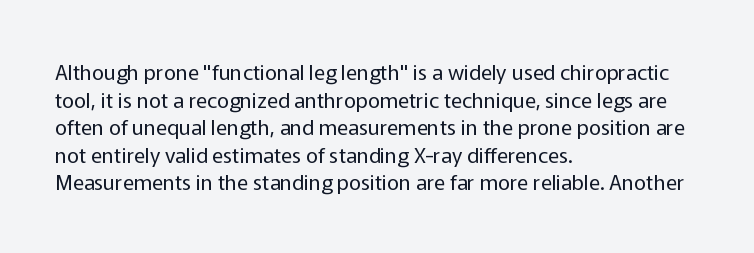
{"italic": "no", "bold": "no", "underline": "no", "align": "left", "line_spacing": "normal", "line_spacing_ratio": 1.31, "letter_spacing": "normal", "letter_spacing_em": 0.0, "glyph_px": 21}
